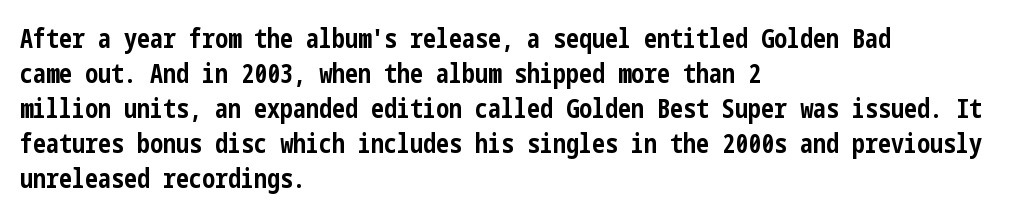
Q: Is the text bold? A: Yes.
Q: Is the text italic (slanted)? A: No, it is upright.
Q: Is the text underlined? A: No.
Q: How is the paragraph aligned? A: Left-aligned.
Q: Is the spacing between letters normal or unusually wide? A: Normal.
Q: Is the spacing between lines tight, normal or loose? A: Normal.
